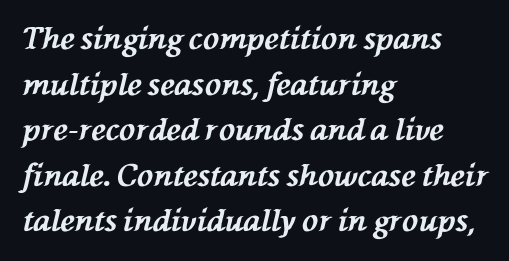
Check under the words: just untouched page. Heavy-handed strokes throughout: this text is bold. Proportional: the letters do not fall into vertical columns. Honestly, the row spacing looks completely unremarkable. Every character sits at an angle, as italics do. The line texture is even and compact thanks to regular tracking.
